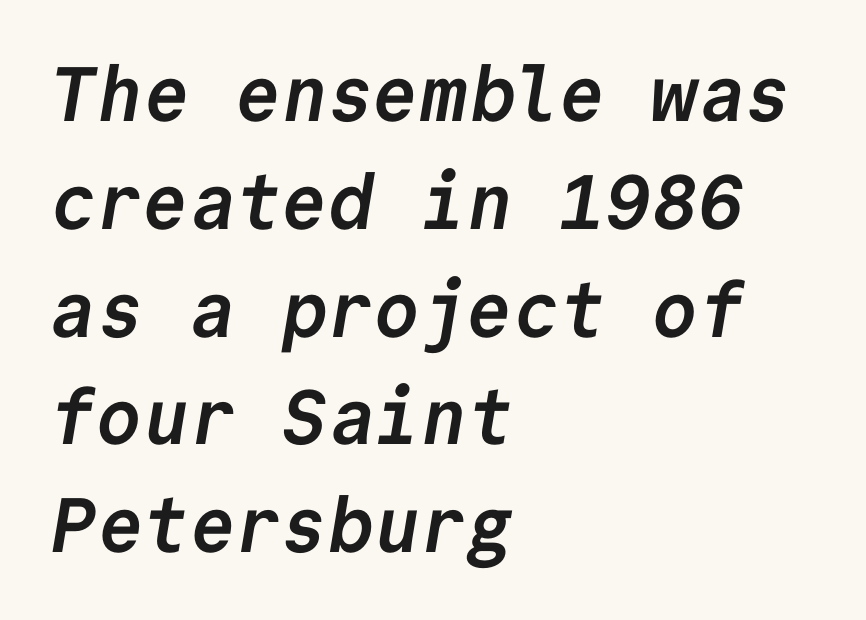
The image shows 77 px semibold sans-serif type, monospaced; set left-aligned, normal line spacing (1.4x), normal letter spacing, not underlined; low stroke contrast and a medium x-height.
